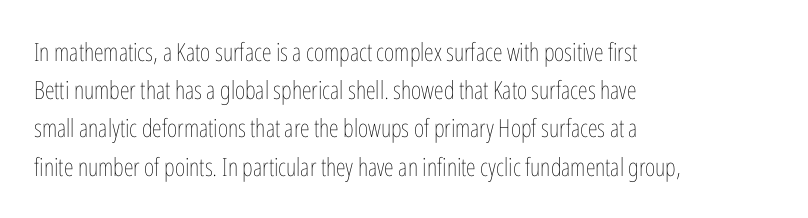
The image shows 25 px text type, upright; set left-aligned, normal line spacing (1.53x), normal letter spacing, not underlined.
